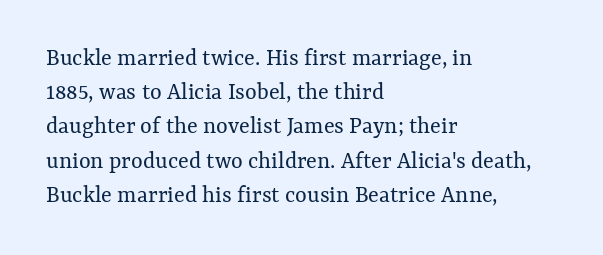
Q: Is the text bold? A: No.
Q: Is the text italic (slanted)? A: No, it is upright.
Q: Is the text underlined? A: No.
Q: How is the paragraph aligned? A: Left-aligned.
Q: Is the spacing between letters normal or unusually wide? A: Normal.
Q: Is the spacing between lines tight, normal or loose? A: Normal.
